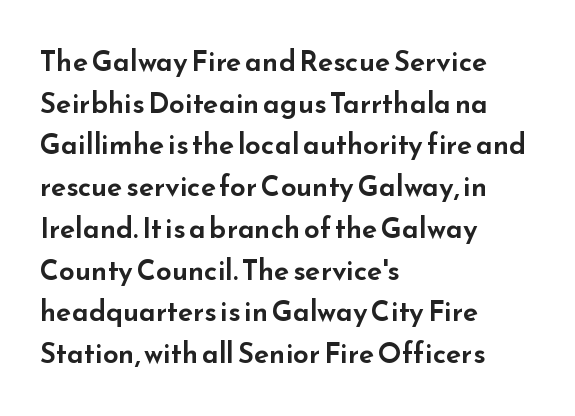
Is the letter spacing exaggerated? No — it looks like the ordinary default. The rows are spaced the way most documents space them. The letters advance in unequal steps, a hallmark of proportional type. Short and long lines alike share a common starting point at left. This sample uses an upright cut, with every glyph sitting square on the baseline. Serifs: no, the terminals of the letterforms are clean.
